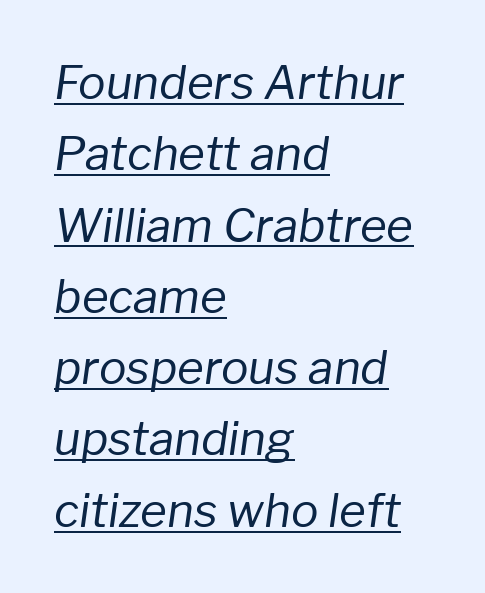
Q: Is the text bold? A: No.
Q: Is the text italic (slanted)? A: Yes, it leans right by about 8 degrees.
Q: Is the text underlined? A: Yes.
Q: How is the paragraph aligned? A: Left-aligned.
Q: Is the spacing between letters normal or unusually wide? A: Normal.
Q: Is the spacing between lines tight, normal or loose? A: Normal.
Q: Width (condensed, normal, or wide)? A: Normal.
Q: Stroke contrast? A: Low.
Q: x-height? A: Medium.
Q: Monospaced? A: No.
